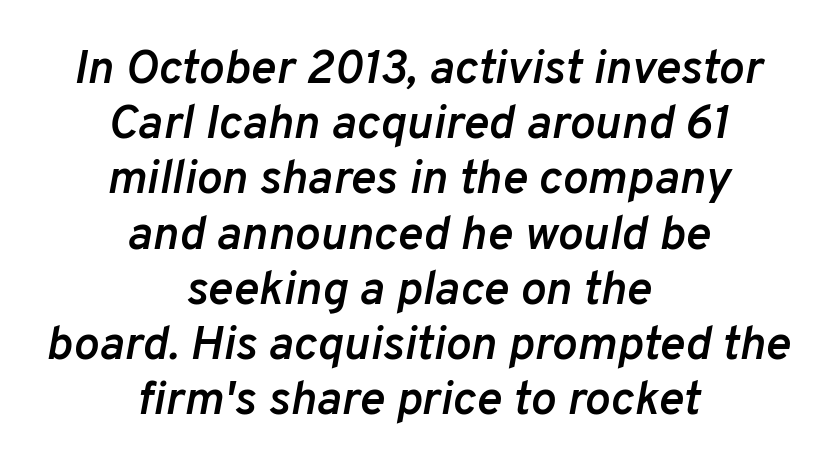
The image shows 48 px semibold type, italic (leaning right); set centered, tight line spacing (1.15x), normal letter spacing, not underlined; low stroke contrast and a medium x-height.
